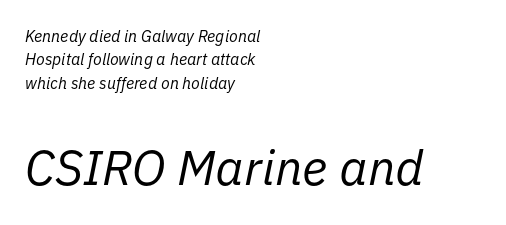
The image shows 49 px regular-weight type, italic (leaning right); set left-aligned, normal line spacing (1.46x), normal letter spacing, not underlined; the second (bottom) block is 3.06x larger; low stroke contrast and a medium x-height.
